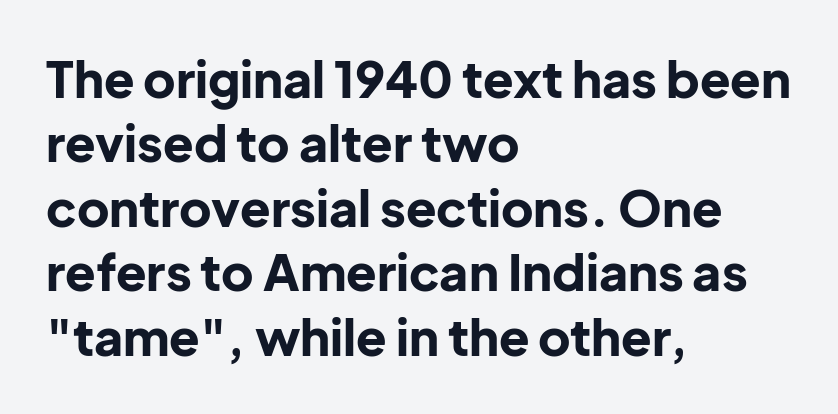
Left-aligned paragraph, ragged on the right. Is this a fixed-width face? No — the glyphs have proportional, varying widths. Nothing sits at the stroke ends, so this counts as sans-serif. Compared with typical body copy, the letter spacing here is the same. This is roman type, the default non-slanted kind.
